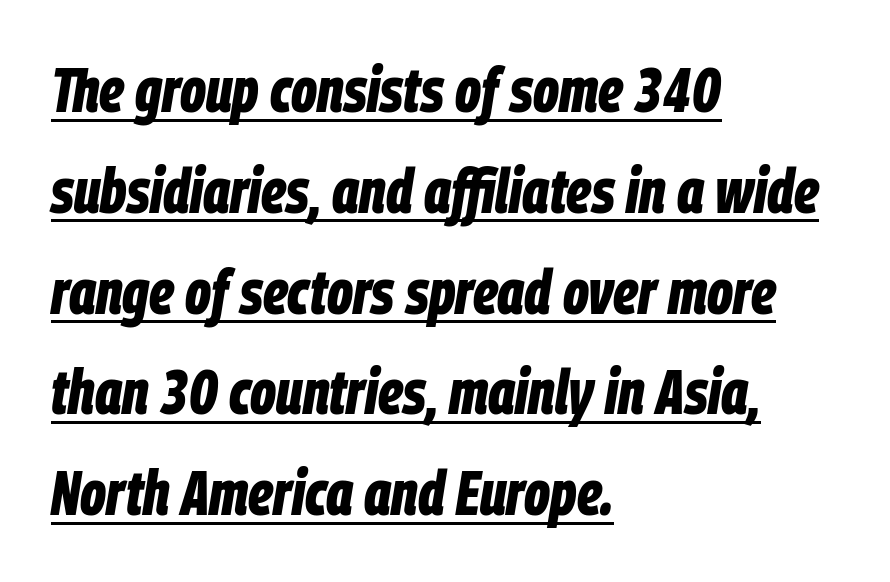
The leading is moderate, giving the passage an even texture. Does a line run under the words? Yes, clearly. The face used here is rendered with its standard letterfit. The passage shown is typed in a proportional face where columns would drift. A classic flush-left, rag-right setting is used for this passage. The letters are slanted; this is an italic face.
